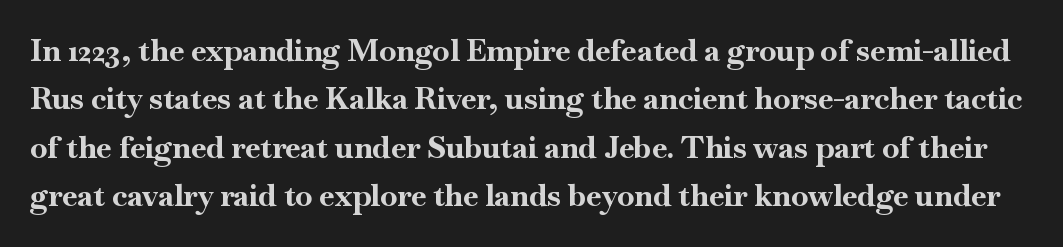
{"serif": "yes", "italic": "no", "bold": "yes", "weight": "bold", "width": "normal", "stroke_contrast": "high", "x_height": "small", "monospaced": "no", "underline": "no", "line_spacing": "normal", "line_spacing_ratio": 1.56, "letter_spacing": "normal", "letter_spacing_em": 0.0, "glyph_px": 31}
